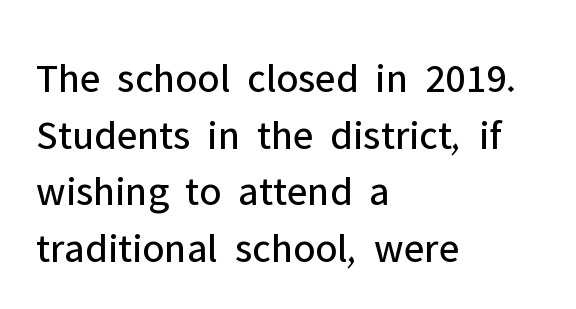
The image shows 42 px regular-weight sans-serif type, upright; set left-aligned, normal line spacing (1.35x), normal letter spacing, not underlined; low stroke contrast and a medium x-height.
